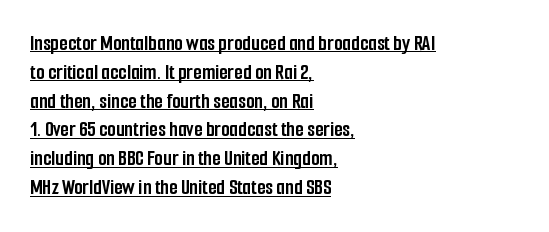
The image shows 22 px bold type, upright; set left-aligned, normal line spacing (1.31x), normal letter spacing, underlined.
